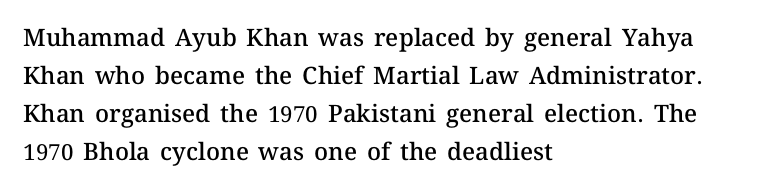
The image shows 24 px text type, upright; set left-aligned, normal line spacing (1.58x), normal letter spacing, not underlined.
